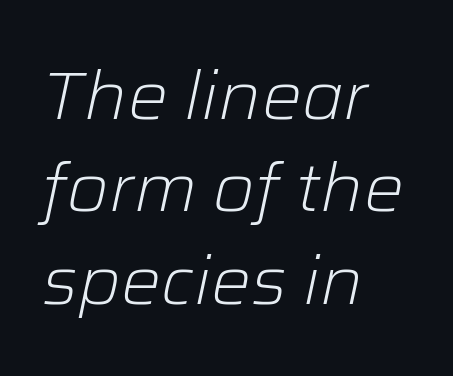
The image shows 67 px light type, italic (leaning right); set left-aligned, normal line spacing (1.38x), normal letter spacing, not underlined; low stroke contrast and a medium x-height.
